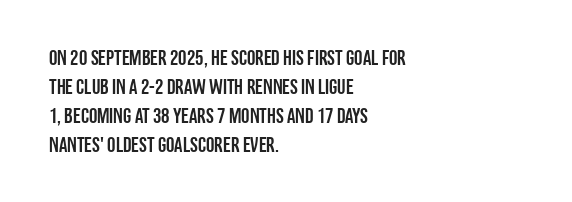
Q: Is the text italic (slanted)? A: No, it is upright.
Q: Is the text underlined? A: No.
Q: How is the paragraph aligned? A: Left-aligned.
Q: Is the spacing between letters normal or unusually wide? A: Normal.
Q: Is the spacing between lines tight, normal or loose? A: Normal.
